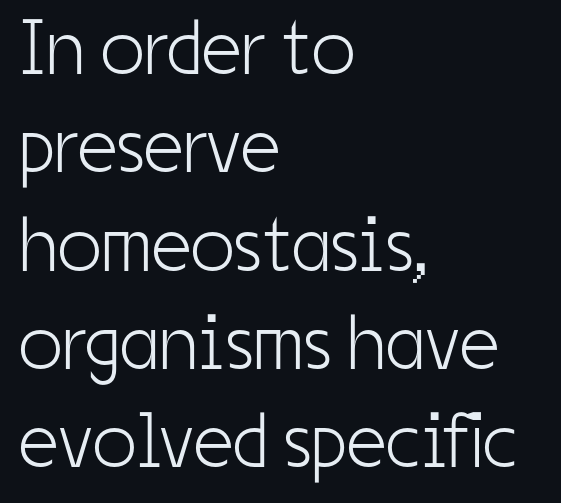
Q: Is the text bold? A: No.
Q: Is the text italic (slanted)? A: No, it is upright.
Q: Is the typeface a serif or a sans-serif typeface? A: Sans-serif.
Q: Is the text underlined? A: No.
Q: How is the paragraph aligned? A: Left-aligned.
Q: Is the spacing between letters normal or unusually wide? A: Normal.
Q: Is the spacing between lines tight, normal or loose? A: Normal.
Q: Width (condensed, normal, or wide)? A: Condensed.
Q: Stroke contrast? A: Low.
Q: x-height? A: Medium.
Q: Monospaced? A: No.
